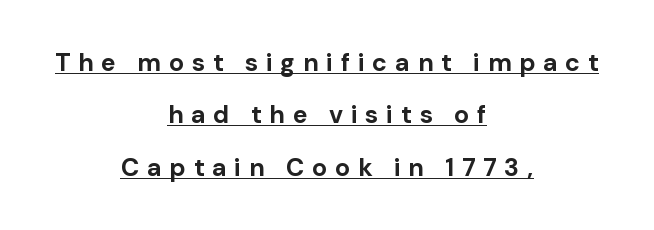
Q: Is the text bold? A: Yes.
Q: Is the text italic (slanted)? A: No, it is upright.
Q: Is the text underlined? A: Yes.
Q: How is the paragraph aligned? A: Centered.
Q: Is the spacing between letters normal or unusually wide? A: Unusually wide.
Q: Is the spacing between lines tight, normal or loose? A: Loose.
